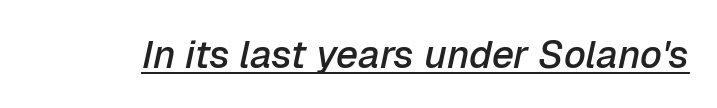
{"italic": "yes", "lean": "right", "slant_degrees": 12, "bold": "semi", "weight": "semibold", "width": "normal", "stroke_contrast": "low", "x_height": "medium", "monospaced": "no", "underline": "yes", "letter_spacing": "normal", "letter_spacing_em": 0.0, "glyph_px": 39}
